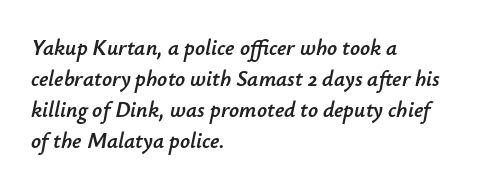
Q: Is the text italic (slanted)? A: Yes, it leans right by about 12 degrees.
Q: Is the text underlined? A: No.
Q: How is the paragraph aligned? A: Left-aligned.
Q: Is the spacing between letters normal or unusually wide? A: Normal.
Q: Is the spacing between lines tight, normal or loose? A: Normal.
